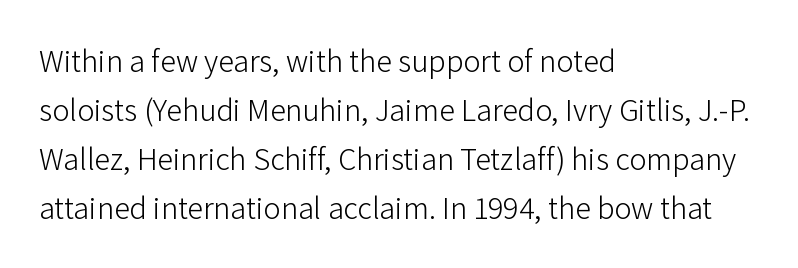
Q: Is the text bold? A: No.
Q: Is the text italic (slanted)? A: No, it is upright.
Q: Is the typeface a serif or a sans-serif typeface? A: Sans-serif.
Q: Is the text underlined? A: No.
Q: How is the paragraph aligned? A: Left-aligned.
Q: Is the spacing between letters normal or unusually wide? A: Normal.
Q: Is the spacing between lines tight, normal or loose? A: Normal.
Q: Width (condensed, normal, or wide)? A: Normal.
Q: Stroke contrast? A: Low.
Q: x-height? A: Medium.
Q: Monospaced? A: No.
